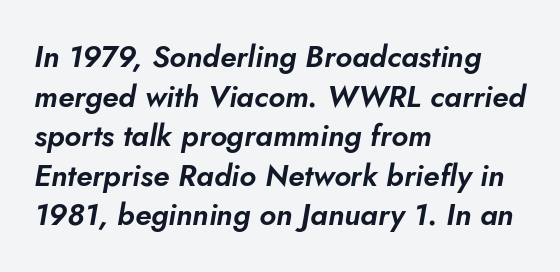
Q: Is the text italic (slanted)? A: Yes, it leans right by about 5 degrees.
Q: Is the text underlined? A: No.
Q: How is the paragraph aligned? A: Left-aligned.
Q: Is the spacing between letters normal or unusually wide? A: Normal.
Q: Is the spacing between lines tight, normal or loose? A: Normal.
Q: Width (condensed, normal, or wide)? A: Normal.
Q: Stroke contrast? A: Low.
Q: x-height? A: Small.
Q: Monospaced? A: No.
